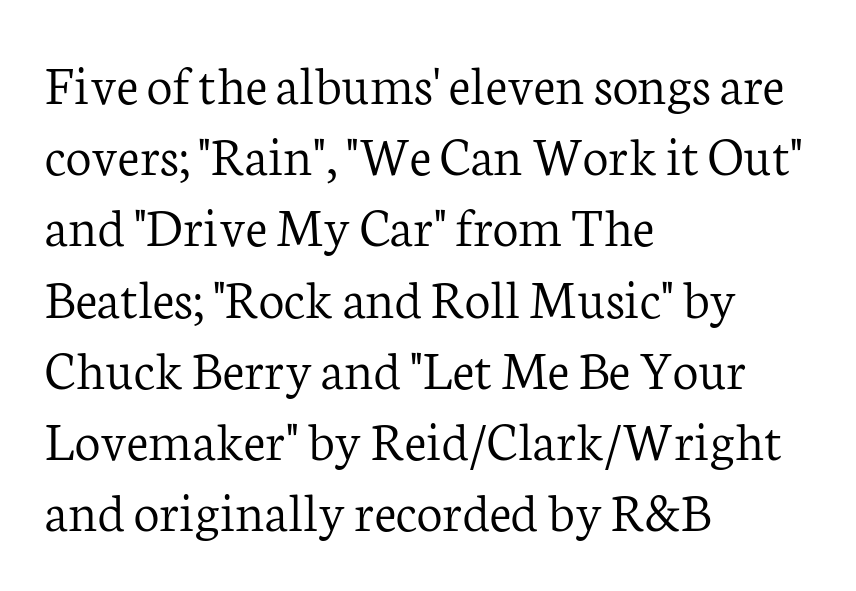
{"serif": "yes", "italic": "no", "bold": "no", "weight": "light", "width": "normal", "stroke_contrast": "low", "x_height": "medium", "monospaced": "no", "underline": "no", "align": "left", "line_spacing": "normal", "line_spacing_ratio": 1.25, "letter_spacing": "normal", "letter_spacing_em": 0.0, "glyph_px": 57}
